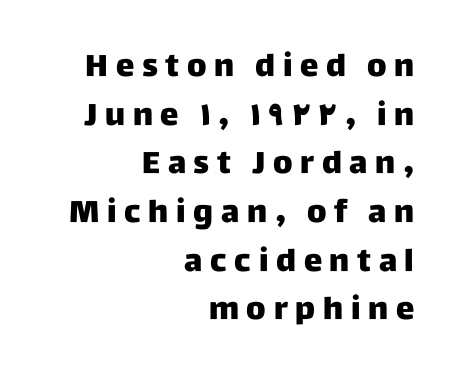
{"serif": "no", "italic": "no", "width": "normal", "stroke_contrast": "low", "x_height": "large", "monospaced": "no", "underline": "no", "align": "right", "line_spacing": "normal", "line_spacing_ratio": 1.57, "letter_spacing": "wide", "letter_spacing_em": 0.25, "glyph_px": 31}
